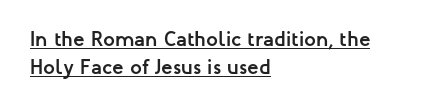
Q: Is the text bold? A: Yes.
Q: Is the text italic (slanted)? A: No, it is upright.
Q: Is the text underlined? A: Yes.
Q: How is the paragraph aligned? A: Left-aligned.
Q: Is the spacing between letters normal or unusually wide? A: Normal.
Q: Is the spacing between lines tight, normal or loose? A: Normal.
